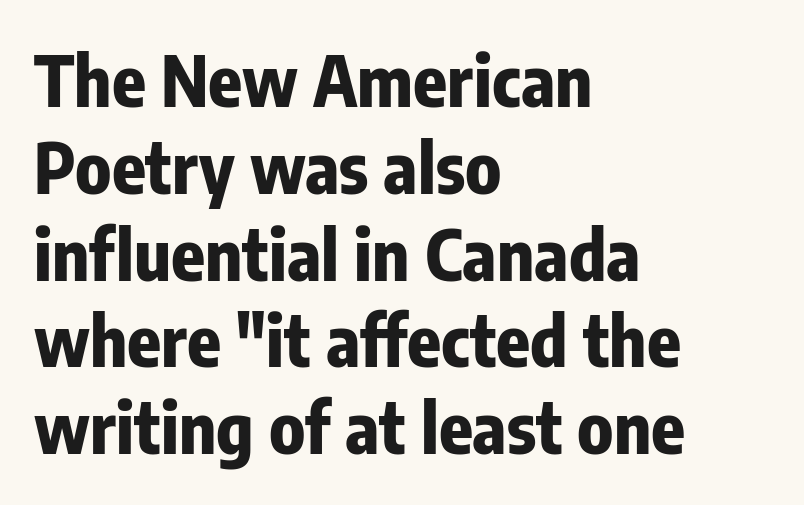
{"serif": "no", "italic": "no", "bold": "yes", "weight": "bold", "width": "condensed", "stroke_contrast": "low", "x_height": "medium", "monospaced": "no", "underline": "no", "align": "left", "line_spacing_ratio": 1.24, "letter_spacing": "normal", "letter_spacing_em": 0.0, "glyph_px": 70}
